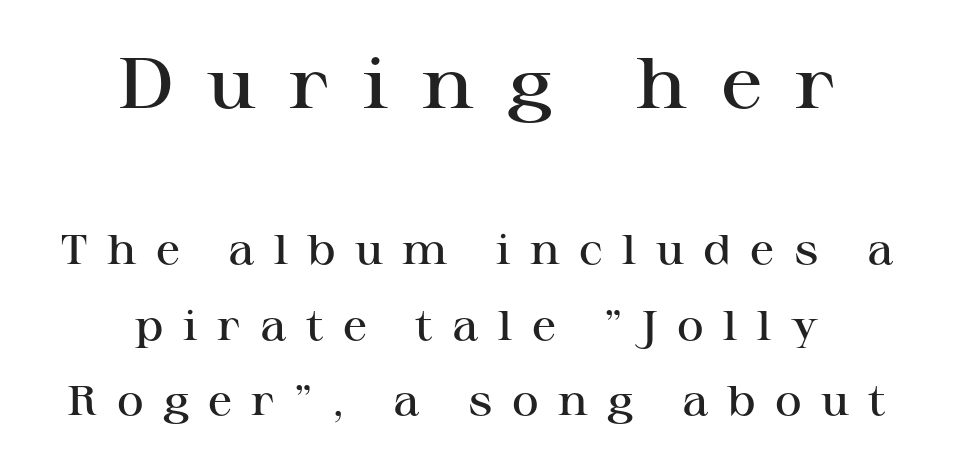
{"serif": "yes", "italic": "no", "bold": "semi", "weight": "semibold", "width": "wide", "stroke_contrast": "high", "x_height": "medium", "monospaced": "no", "underline": "no", "align": "center", "line_spacing_ratio": 1.84, "letter_spacing": "wide", "letter_spacing_em": 0.47, "larger_block": "first", "size_ratio": 1.73, "glyph_px": 71}
